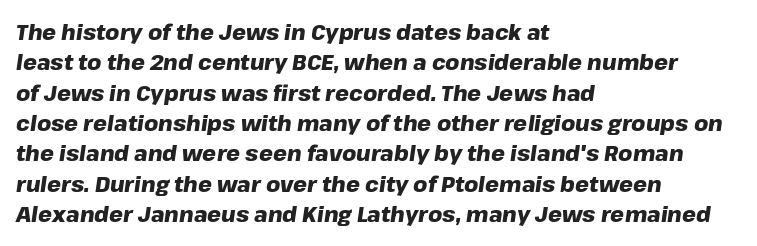
Q: Is the text bold? A: Yes.
Q: Is the text italic (slanted)? A: Yes, it leans right by about 8 degrees.
Q: Is the text underlined? A: No.
Q: How is the paragraph aligned? A: Left-aligned.
Q: Is the spacing between letters normal or unusually wide? A: Normal.
Q: Is the spacing between lines tight, normal or loose? A: Normal.
